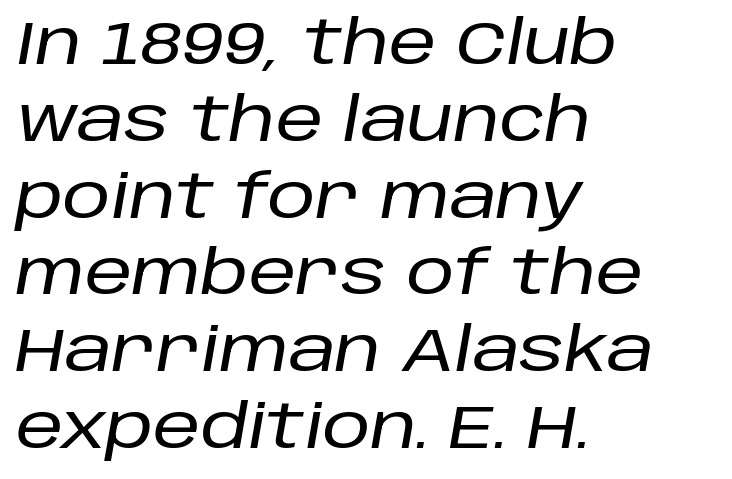
Q: Is the text italic (slanted)? A: Yes, it leans right by about 10 degrees.
Q: Is the text underlined? A: No.
Q: How is the paragraph aligned? A: Left-aligned.
Q: Is the spacing between letters normal or unusually wide? A: Normal.
Q: Is the spacing between lines tight, normal or loose? A: Normal.
Q: Width (condensed, normal, or wide)? A: Normal.
Q: Stroke contrast? A: Low.
Q: x-height? A: Large.
Q: Monospaced? A: No.
